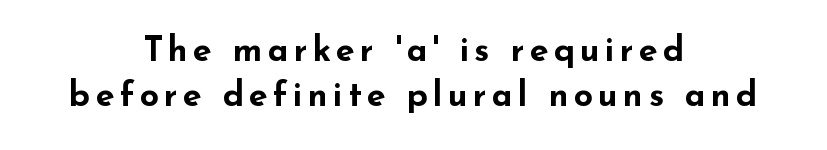
Q: Is the text bold? A: Yes.
Q: Is the text italic (slanted)? A: No, it is upright.
Q: Is the typeface a serif or a sans-serif typeface? A: Sans-serif.
Q: Is the text underlined? A: No.
Q: How is the paragraph aligned? A: Centered.
Q: Is the spacing between lines tight, normal or loose? A: Normal.
Q: Width (condensed, normal, or wide)? A: Wide.
Q: Stroke contrast? A: Low.
Q: x-height? A: Small.
Q: Monospaced? A: No.
